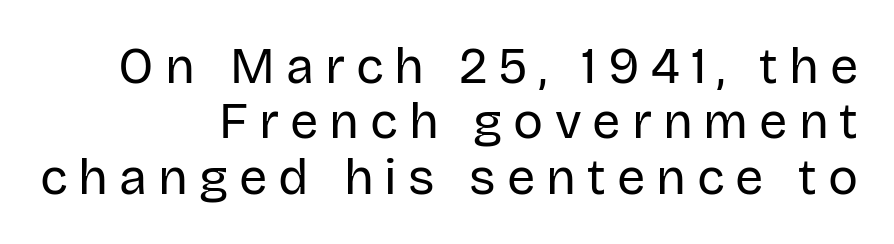
Q: Is the text bold? A: No.
Q: Is the text italic (slanted)? A: No, it is upright.
Q: Is the typeface a serif or a sans-serif typeface? A: Sans-serif.
Q: Is the text underlined? A: No.
Q: How is the paragraph aligned? A: Right-aligned.
Q: Is the spacing between letters normal or unusually wide? A: Unusually wide.
Q: Is the spacing between lines tight, normal or loose? A: Tight.
Q: Width (condensed, normal, or wide)? A: Normal.
Q: Stroke contrast? A: Low.
Q: x-height? A: Large.
Q: Monospaced? A: No.
